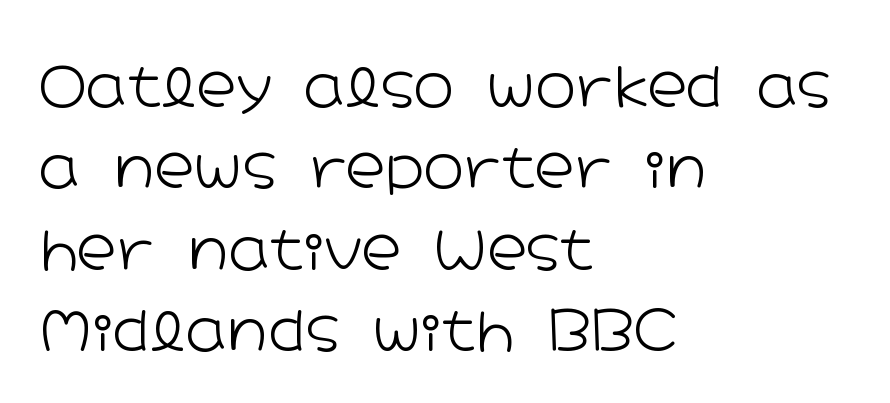
Is the type heavy? It reads as light-to-regular instead. The lines are quadded left. The letters advance in unequal steps, a hallmark of proportional type. The glyphs are unaccompanied by any horizontal stroke below them.
